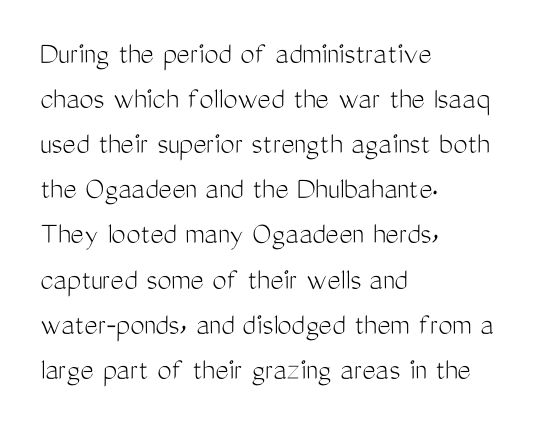
The image shows 32 px light, condensed sans-serif type, upright; set left-aligned, normal line spacing (1.41x), normal letter spacing, not underlined; medium stroke contrast and a medium x-height.
